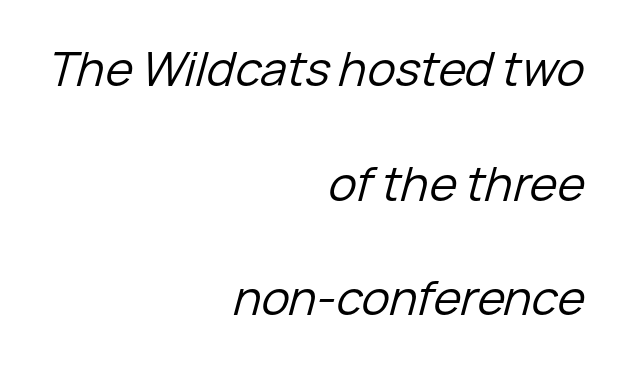
Q: Is the text bold? A: No.
Q: Is the text italic (slanted)? A: Yes, it leans right by about 15 degrees.
Q: Is the text underlined? A: No.
Q: How is the paragraph aligned? A: Right-aligned.
Q: Is the spacing between letters normal or unusually wide? A: Normal.
Q: Is the spacing between lines tight, normal or loose? A: Loose.
Q: Width (condensed, normal, or wide)? A: Normal.
Q: Stroke contrast? A: Low.
Q: x-height? A: Medium.
Q: Monospaced? A: No.
